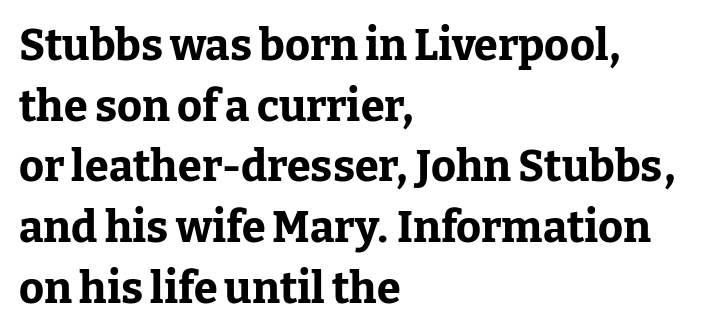
The image shows 43 px bold serif type, upright; set left-aligned, normal line spacing (1.41x), normal letter spacing, not underlined; low stroke contrast and a medium x-height.
